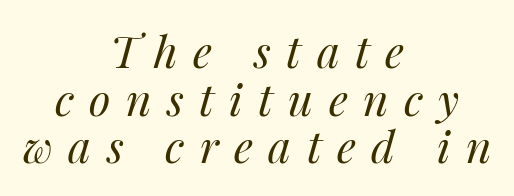
Q: Is the text bold? A: No.
Q: Is the text italic (slanted)? A: Yes, it leans right by about 14 degrees.
Q: Is the text underlined? A: No.
Q: How is the paragraph aligned? A: Centered.
Q: Is the spacing between letters normal or unusually wide? A: Unusually wide.
Q: Is the spacing between lines tight, normal or loose? A: Tight.
Q: Width (condensed, normal, or wide)? A: Normal.
Q: Stroke contrast? A: Medium.
Q: x-height? A: Medium.
Q: Monospaced? A: No.
